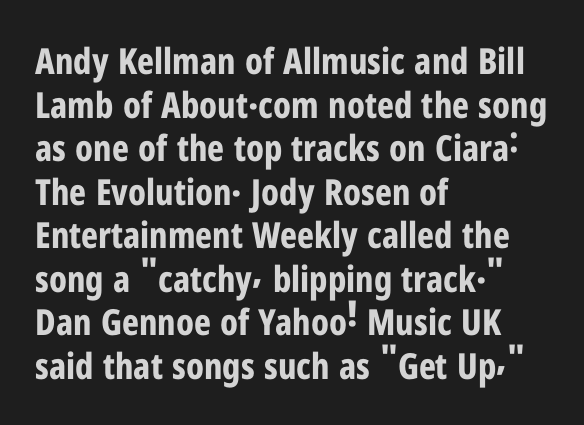
{"serif": "no", "italic": "no", "bold": "yes", "weight": "bold", "width": "condensed", "stroke_contrast": "low", "x_height": "medium", "monospaced": "no", "underline": "no", "align": "left", "line_spacing_ratio": 1.21, "letter_spacing": "normal", "letter_spacing_em": 0.0, "glyph_px": 36}
